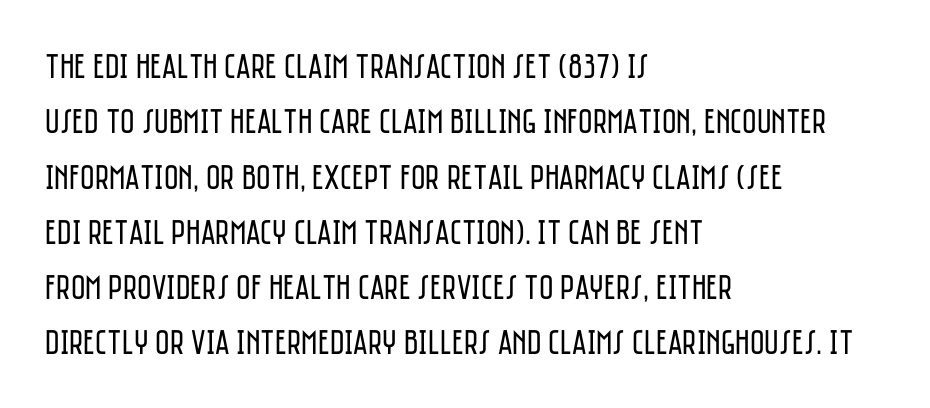
I'd call this a sans setting — the letters go barefoot. Underline: absent. The lines are quadded left. The typesetting does not lean heavy: it is not bold. In terms of letterspacing, this is plain default setting.
